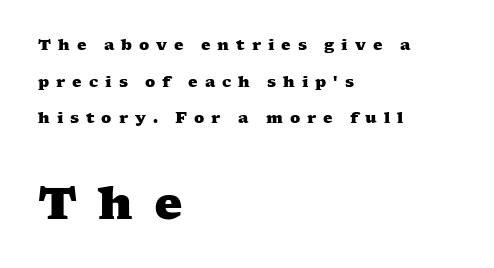
{"serif": "yes", "bold": "yes", "weight": "heavy", "width": "wide", "stroke_contrast": "medium", "x_height": "medium", "monospaced": "no", "underline": "no", "align": "left", "line_spacing": "loose", "line_spacing_ratio": 2.44, "letter_spacing": "wide", "letter_spacing_em": 0.46, "larger_block": "second", "size_ratio": 3.0, "glyph_px": 45}
